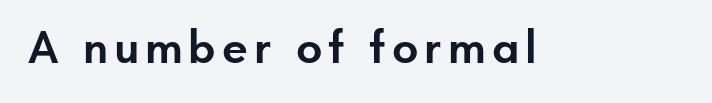
{"serif": "no", "italic": "no", "bold": "semi", "weight": "semibold", "width": "normal", "stroke_contrast": "low", "x_height": "small", "monospaced": "no", "underline": "no", "glyph_px": 46}
